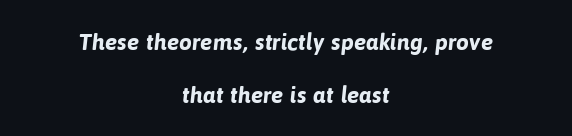
A full-strength bold gives these letters their thick strokes. The passage shown is not underscored anywhere. The line-height multiplier appears high, well above default. Observe the ordinary spacing: letters are neighbours, not strangers. Compared with a flush-left layout, this one balances lines on the center instead.
